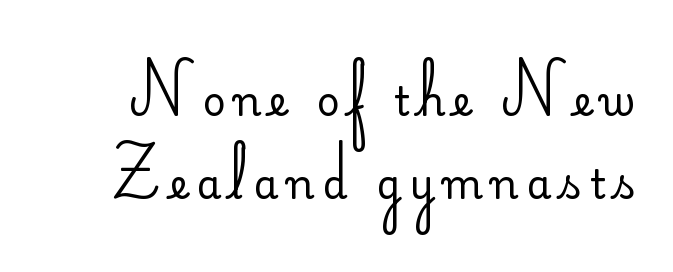
The image shows 40 px regular-weight sans-serif type, upright; set loose line spacing (2.07x), unusually wide letter spacing (+0.21 em), not underlined; low stroke contrast and a small x-height.
